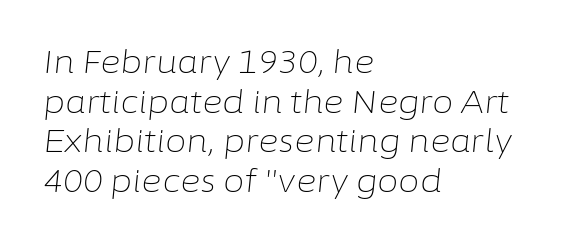
{"italic": "yes", "lean": "right", "slant_degrees": 6, "bold": "no", "weight": "light", "width": "normal", "stroke_contrast": "low", "x_height": "medium", "monospaced": "no", "underline": "no", "align": "left", "line_spacing": "normal", "line_spacing_ratio": 1.28, "letter_spacing": "normal", "letter_spacing_em": 0.0, "glyph_px": 31}
